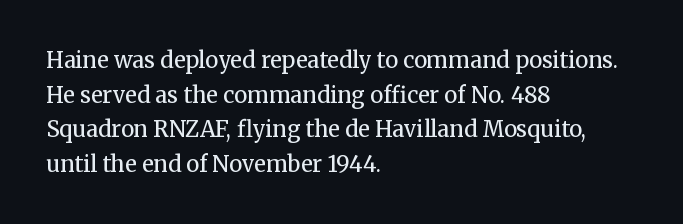
Q: Is the text bold? A: No.
Q: Is the text italic (slanted)? A: No, it is upright.
Q: Is the text underlined? A: No.
Q: How is the paragraph aligned? A: Left-aligned.
Q: Is the spacing between letters normal or unusually wide? A: Normal.
Q: Is the spacing between lines tight, normal or loose? A: Normal.
